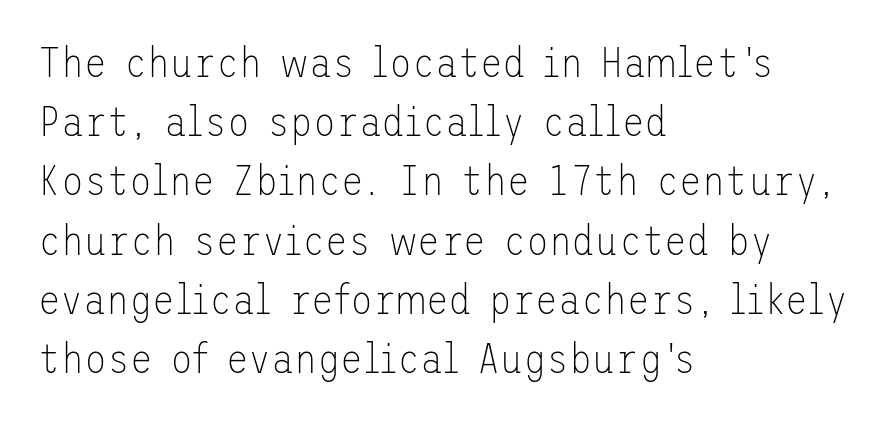
The image shows 42 px thin sans-serif type, upright; set left-aligned, normal line spacing (1.41x), normal letter spacing, not underlined; low stroke contrast and a medium x-height.
